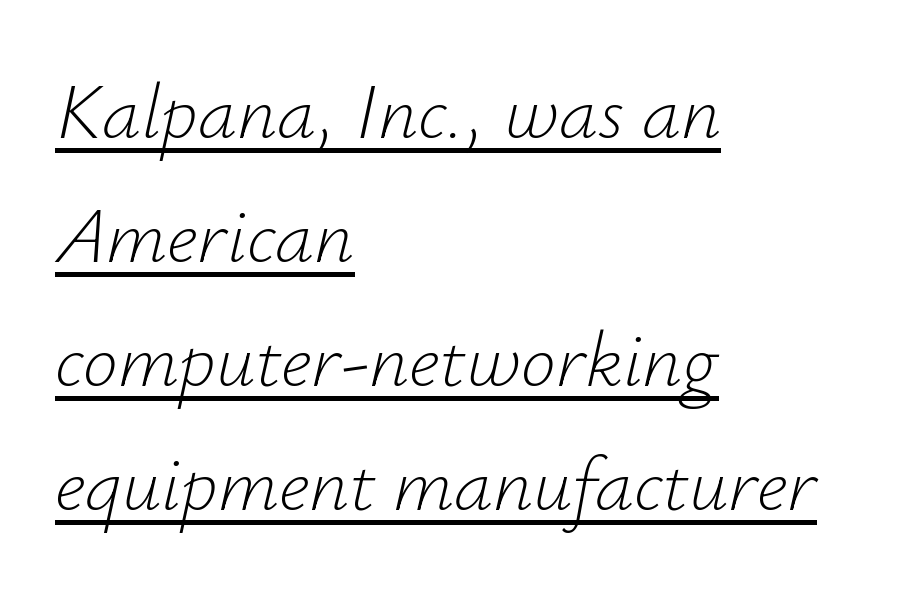
Q: Is the text bold? A: No.
Q: Is the text italic (slanted)? A: Yes, it leans right by about 12 degrees.
Q: Is the text underlined? A: Yes.
Q: How is the paragraph aligned? A: Left-aligned.
Q: Is the spacing between letters normal or unusually wide? A: Normal.
Q: Is the spacing between lines tight, normal or loose? A: Normal.
Q: Width (condensed, normal, or wide)? A: Normal.
Q: Stroke contrast? A: Low.
Q: x-height? A: Small.
Q: Monospaced? A: No.
